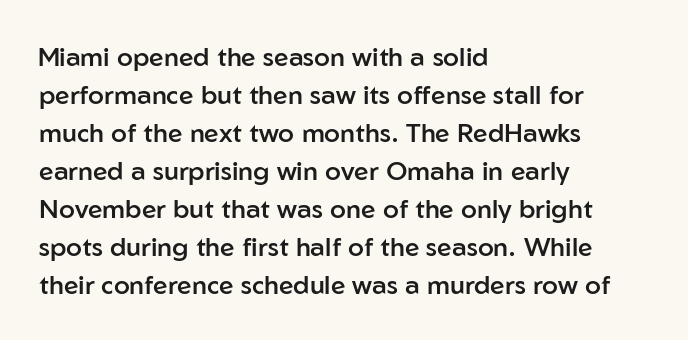
Q: Is the text bold? A: Semi-bold.
Q: Is the text italic (slanted)? A: No, it is upright.
Q: Is the text underlined? A: No.
Q: How is the paragraph aligned? A: Left-aligned.
Q: Is the spacing between letters normal or unusually wide? A: Normal.
Q: Is the spacing between lines tight, normal or loose? A: Normal.
